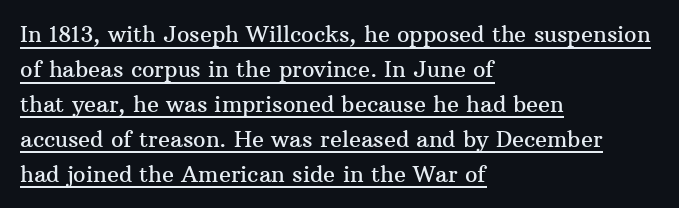
Q: Is the text italic (slanted)? A: No, it is upright.
Q: Is the text underlined? A: Yes.
Q: How is the paragraph aligned? A: Left-aligned.
Q: Is the spacing between letters normal or unusually wide? A: Normal.
Q: Is the spacing between lines tight, normal or loose? A: Normal.
